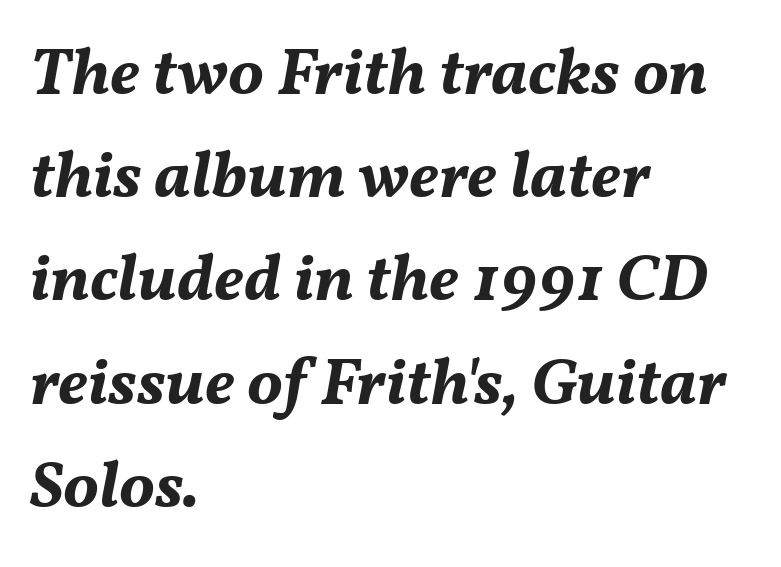
The image shows 67 px bold type, italic (leaning right); set left-aligned, normal line spacing (1.54x), normal letter spacing, not underlined; medium stroke contrast and a medium x-height.
